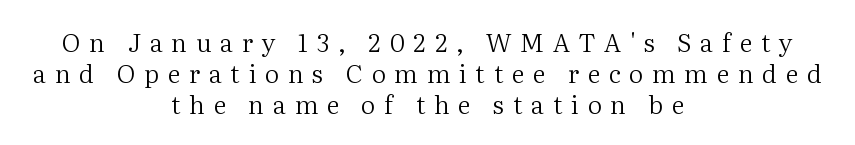
Bold? No — there's no thickening of the strokes. Each word looks stretched out because of the extra space between its letters. Where is the straight margin? There isn't one; the lines are centered. Leading matches the norm, producing a regular column. Quick note: not italic, upright. Plain, unruled lines of type.
